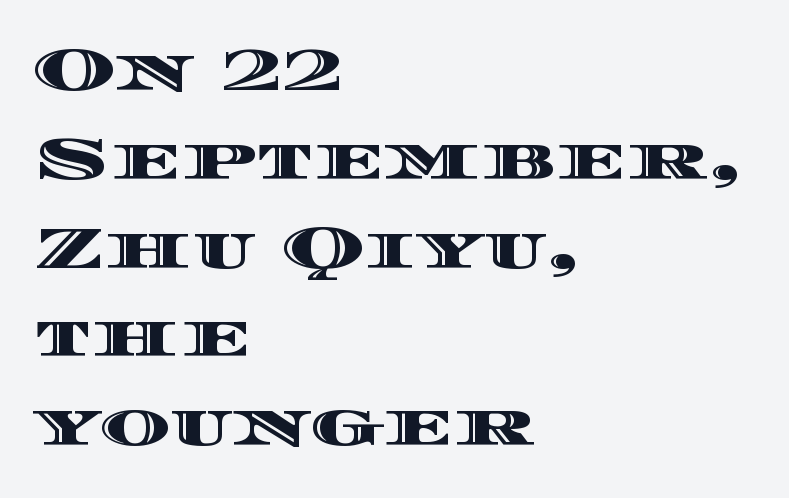
A classic flush-left, rag-right setting is used for this passage. In terms of letterspacing, this is plain default setting. Does the lettering tilt? It doesn't — this is upright. The foot of each line stays bare and open. Varying glyph widths throughout — classic text-font behaviour.
